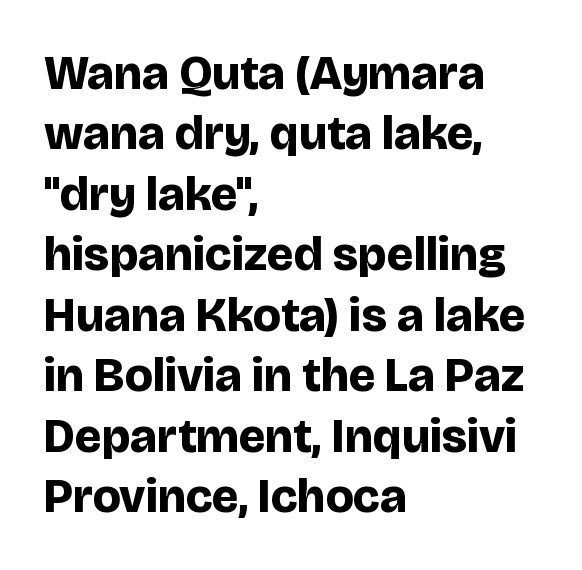
The image shows 48 px bold sans-serif type, upright; set left-aligned, normal line spacing (1.26x), normal letter spacing, not underlined; low stroke contrast and a large x-height.
